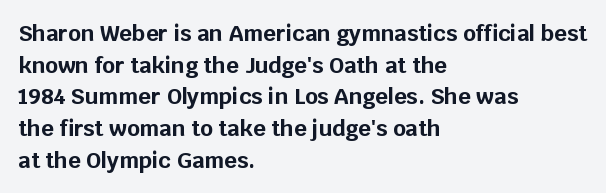
{"italic": "no", "bold": "yes", "underline": "no", "align": "left", "line_spacing": "normal", "line_spacing_ratio": 1.44, "letter_spacing": "normal", "letter_spacing_em": 0.0, "glyph_px": 22}
